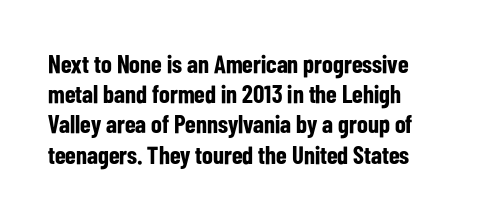
Q: Is the text bold? A: Yes.
Q: Is the text italic (slanted)? A: No, it is upright.
Q: Is the text underlined? A: No.
Q: How is the paragraph aligned? A: Left-aligned.
Q: Is the spacing between letters normal or unusually wide? A: Normal.
